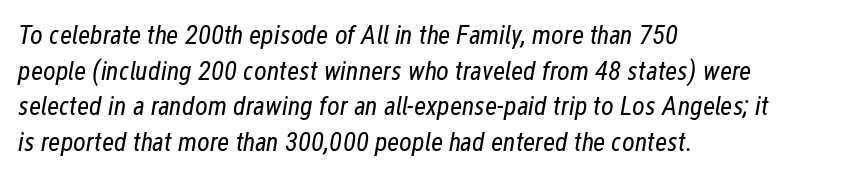
The image shows 27 px text type, italic (leaning right); set left-aligned, normal line spacing (1.32x), normal letter spacing, not underlined.
